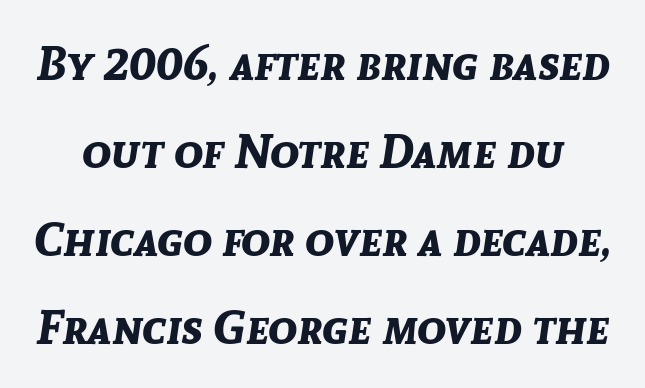
Every character sits at an angle, as italics do. Think of a printed novel: that variable character pitch is what you see here. Students, this is bold: see how much ink each stroke carries. These lines keep a tight, regular rhythm from letter to letter. Words float on clear page, feet unadorned.
